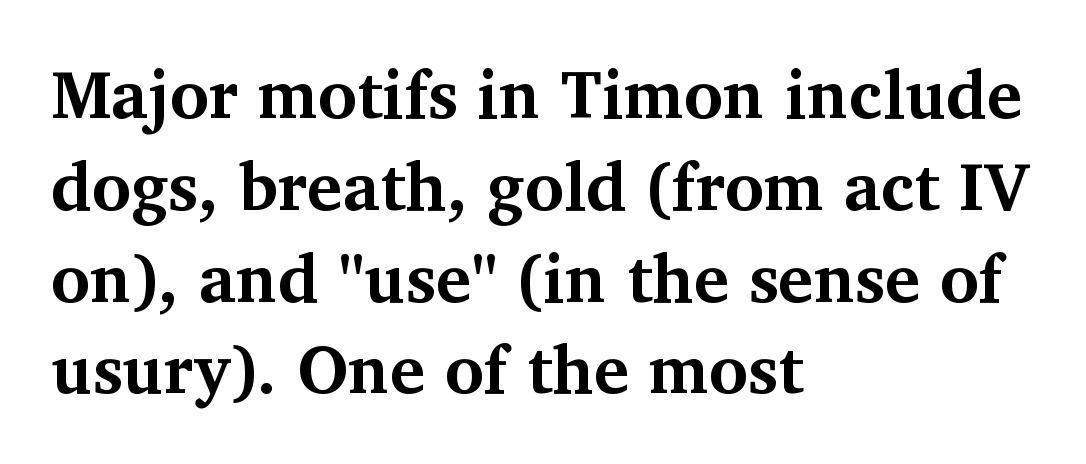
Q: Is the text bold? A: Yes.
Q: Is the text italic (slanted)? A: No, it is upright.
Q: Is the typeface a serif or a sans-serif typeface? A: Serif.
Q: Is the text underlined? A: No.
Q: How is the paragraph aligned? A: Left-aligned.
Q: Is the spacing between letters normal or unusually wide? A: Normal.
Q: Is the spacing between lines tight, normal or loose? A: Normal.
Q: Width (condensed, normal, or wide)? A: Normal.
Q: Stroke contrast? A: Medium.
Q: x-height? A: Medium.
Q: Monospaced? A: No.
